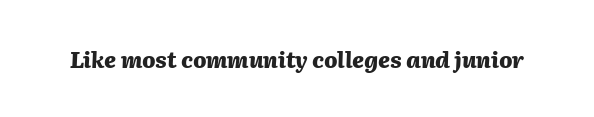
Q: Is the text bold? A: Yes.
Q: Is the text italic (slanted)? A: Yes, it leans right by about 2 degrees.
Q: Is the text underlined? A: No.
Q: Is the spacing between letters normal or unusually wide? A: Normal.
